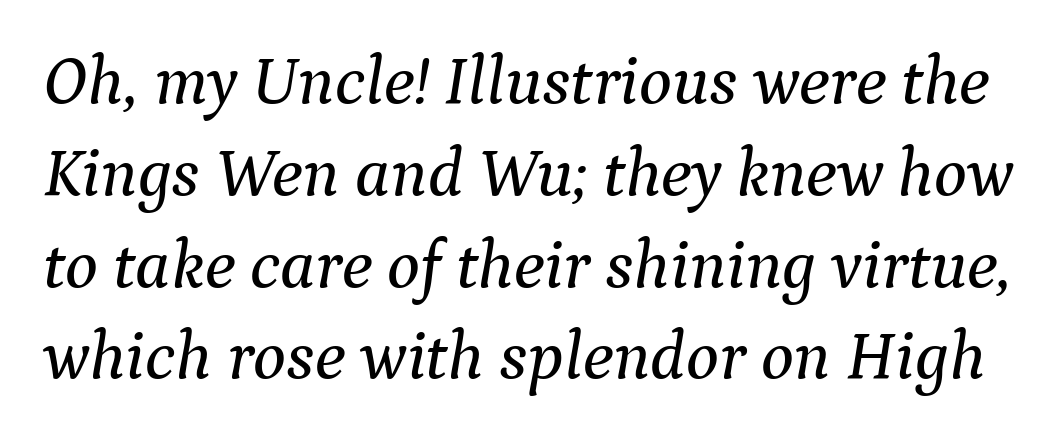
Q: Is the text italic (slanted)? A: Yes, it leans right by about 9 degrees.
Q: Is the typeface a serif or a sans-serif typeface? A: Serif.
Q: Is the text underlined? A: No.
Q: Is the spacing between letters normal or unusually wide? A: Normal.
Q: Is the spacing between lines tight, normal or loose? A: Normal.
Q: Width (condensed, normal, or wide)? A: Normal.
Q: Stroke contrast? A: Medium.
Q: x-height? A: Medium.
Q: Monospaced? A: No.
